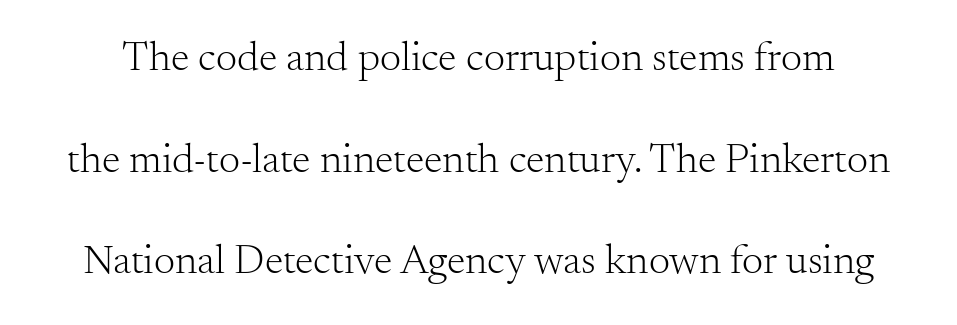
Q: Is the text bold? A: No.
Q: Is the text italic (slanted)? A: No, it is upright.
Q: Is the typeface a serif or a sans-serif typeface? A: Serif.
Q: Is the text underlined? A: No.
Q: Is the spacing between letters normal or unusually wide? A: Normal.
Q: Is the spacing between lines tight, normal or loose? A: Loose.
Q: Width (condensed, normal, or wide)? A: Normal.
Q: Stroke contrast? A: Medium.
Q: x-height? A: Small.
Q: Monospaced? A: No.
